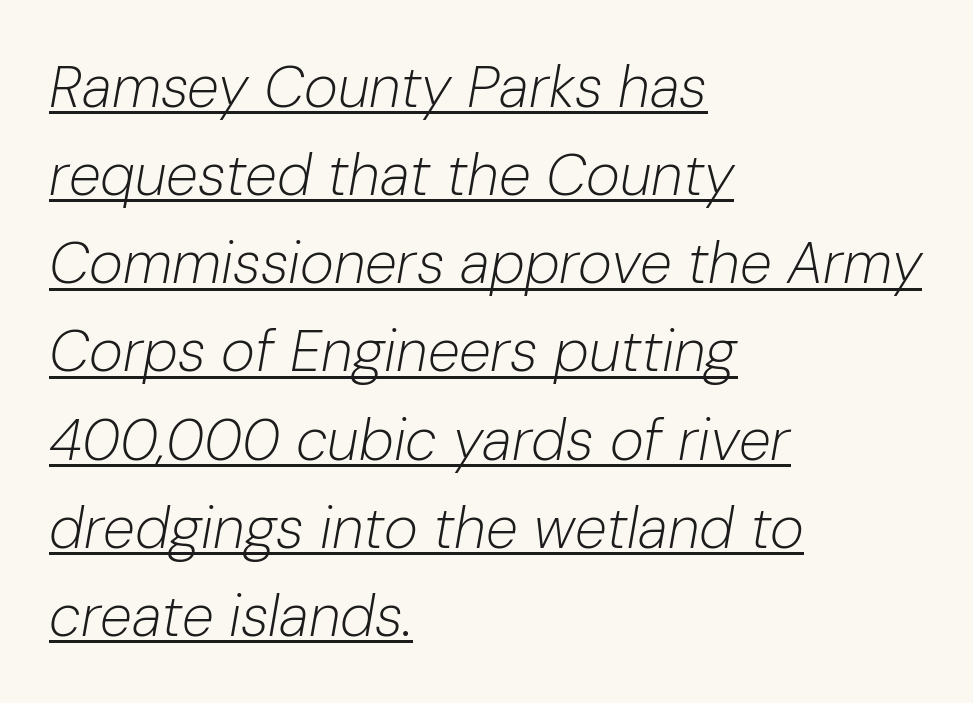
The font's italic variant was chosen for this text. Line beginnings align vertically; line endings do not. Vertically, the passage feels balanced, rows spaced as you'd expect. In designer terms, the underline attribute is active on this setting. The weight tops out at a normal text grade. Caption: standard tracking, unaltered.
